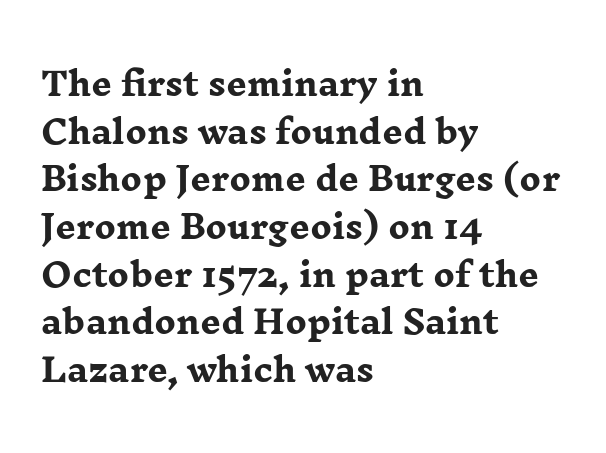
In terms of leading, this rendering sits right in the middle. Glance below the letters and you will spot only blank space. When letters stand straight like this, we call the style roman or upright. Does the copy run flush right? No — it runs flush left. Each letter's strokes conclude with small projecting serifs. Its strokes are broad and dark, the hallmark of bold type.
